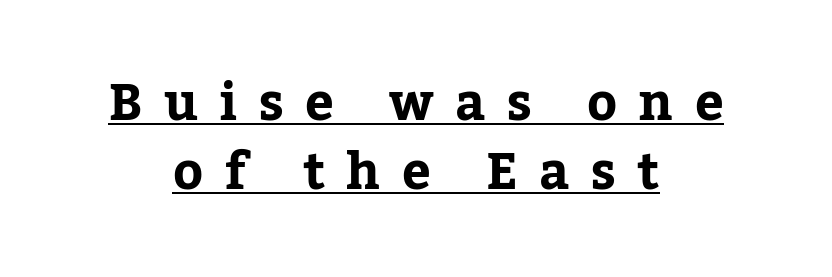
Glyph-to-glyph distance is far greater than everyday printed text. The face used here is proportionally spaced, like ordinary book or web type. Each letter's strokes conclude with small projecting serifs. Is there much room between lines? A standard amount, neither cramped nor airy. Decoration check: the copy is underlined.
